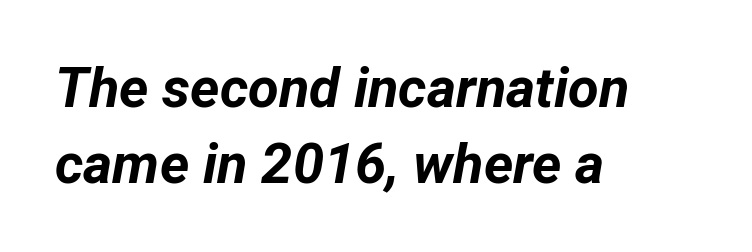
Q: Is the text bold? A: Yes.
Q: Is the text italic (slanted)? A: Yes, it leans right by about 12 degrees.
Q: Is the text underlined? A: No.
Q: How is the paragraph aligned? A: Left-aligned.
Q: Is the spacing between letters normal or unusually wide? A: Normal.
Q: Is the spacing between lines tight, normal or loose? A: Normal.
Q: Width (condensed, normal, or wide)? A: Normal.
Q: Stroke contrast? A: Low.
Q: x-height? A: Medium.
Q: Monospaced? A: No.
